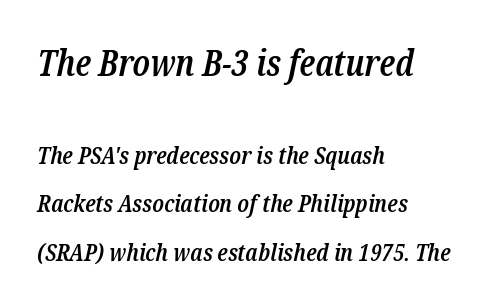
Q: Is the text bold? A: Semi-bold.
Q: Is the text italic (slanted)? A: Yes, it leans right by about 12 degrees.
Q: Is the typeface a serif or a sans-serif typeface? A: Serif.
Q: Is the text underlined? A: No.
Q: How is the paragraph aligned? A: Left-aligned.
Q: Is the spacing between letters normal or unusually wide? A: Normal.
Q: Is the spacing between lines tight, normal or loose? A: Loose.
Q: Which block of text is set in a larger size, the first (top) or the second (bottom)? A: The first (top) one.
Q: Width (condensed, normal, or wide)? A: Condensed.
Q: Stroke contrast? A: Low.
Q: x-height? A: Medium.
Q: Monospaced? A: No.
